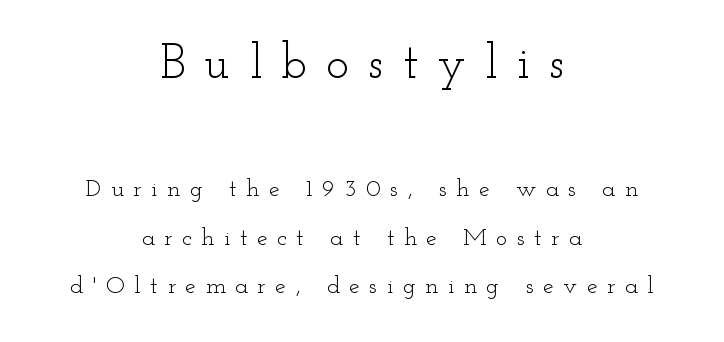
The image shows 48 px light, wide serif type, upright; set centered, loose line spacing (2.03x), unusually wide letter spacing (+0.4 em), not underlined; the first (top) block is 2.0x larger; low stroke contrast and a small x-height.
